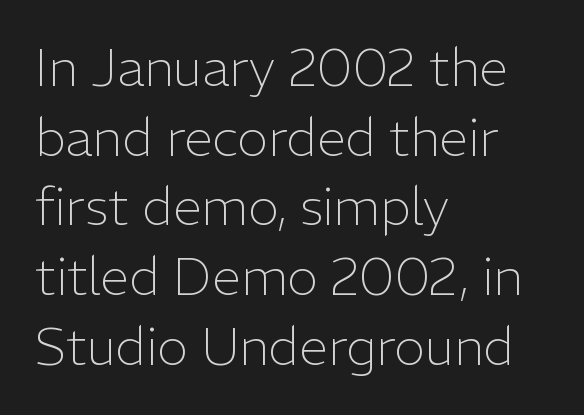
Q: Is the text bold? A: No.
Q: Is the text italic (slanted)? A: No, it is upright.
Q: Is the typeface a serif or a sans-serif typeface? A: Sans-serif.
Q: Is the text underlined? A: No.
Q: How is the paragraph aligned? A: Left-aligned.
Q: Is the spacing between letters normal or unusually wide? A: Normal.
Q: Is the spacing between lines tight, normal or loose? A: Normal.
Q: Width (condensed, normal, or wide)? A: Normal.
Q: Stroke contrast? A: Low.
Q: x-height? A: Medium.
Q: Monospaced? A: No.
